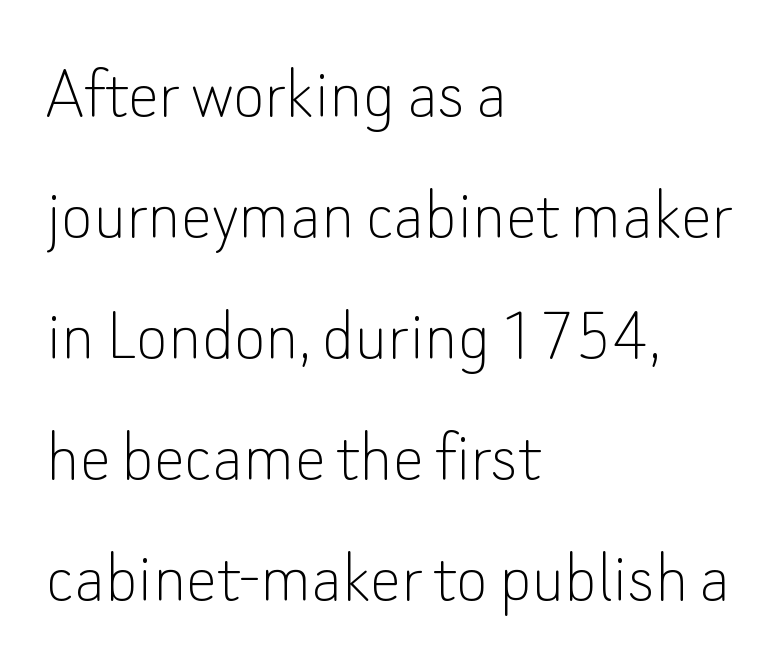
{"serif": "no", "italic": "no", "bold": "no", "weight": "thin", "width": "normal", "stroke_contrast": "low", "x_height": "small", "monospaced": "no", "underline": "no", "align": "left", "line_spacing": "normal", "line_spacing_ratio": 1.57, "letter_spacing": "normal", "letter_spacing_em": 0.0, "glyph_px": 77}
